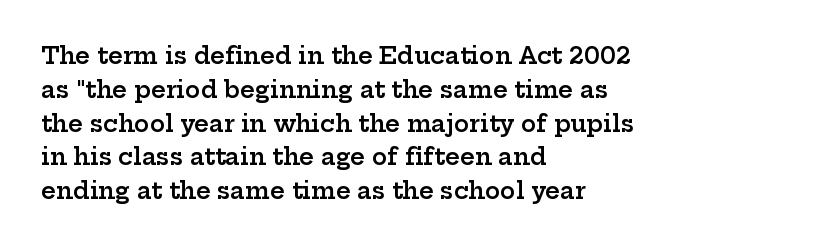
The image shows 23 px text type, upright; set left-aligned, normal line spacing (1.47x), normal letter spacing, not underlined.
